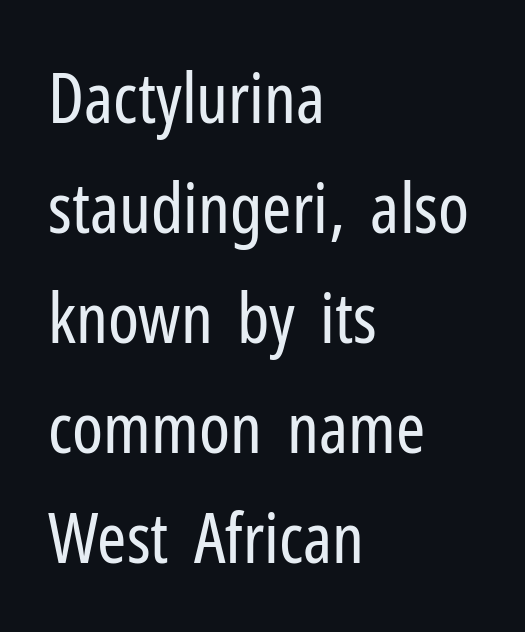
The face looks like a standard text weight, possibly lighter. Descender tails drop into unmarked territory. Is the block centered? No — it sits flush against the left margin. Character widths vary here, with narrow letters taking less room than wide ones.
